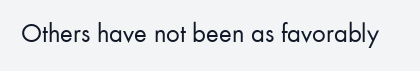
Has an underline been added? It has not. The type is set solid horizontally, with unmodified tracking. The characters are drawn with everyday or finer stroke widths. Every character sits straight up, as roman type does.
